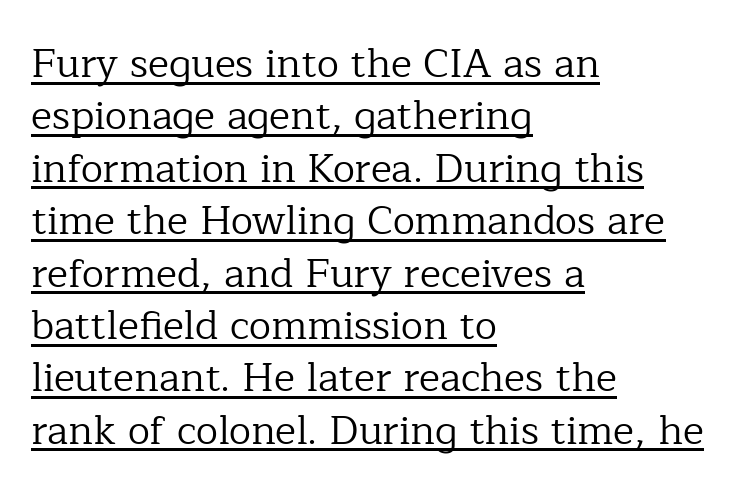
The image shows 40 px regular-weight serif type, upright; set left-aligned, normal line spacing (1.31x), normal letter spacing, underlined; low stroke contrast and a medium x-height.
